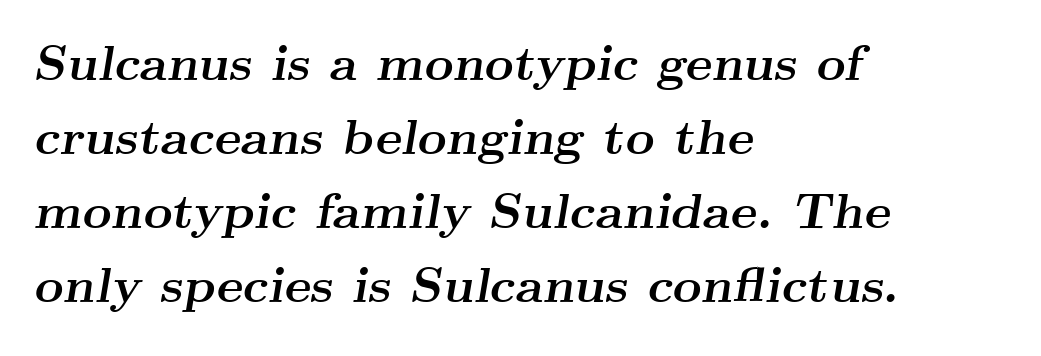
Spacing verdict: proportional, widths tailored to each character. Looking at the ascenders, they clearly lean. The passage shown stacks its lines at a standard gap. The compositor pushed each line to the left boundary. The rendering shows small feet on the letterforms — a serif design. The letters are bold, with thick, heavy strokes.
